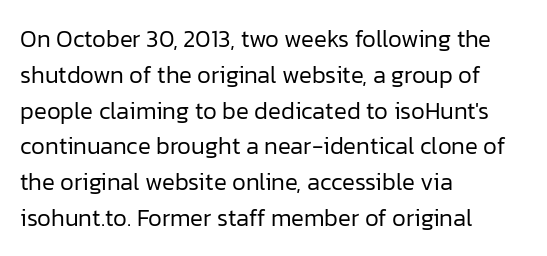
The image shows 24 px text type, upright; set left-aligned, normal line spacing (1.49x), normal letter spacing, not underlined.
